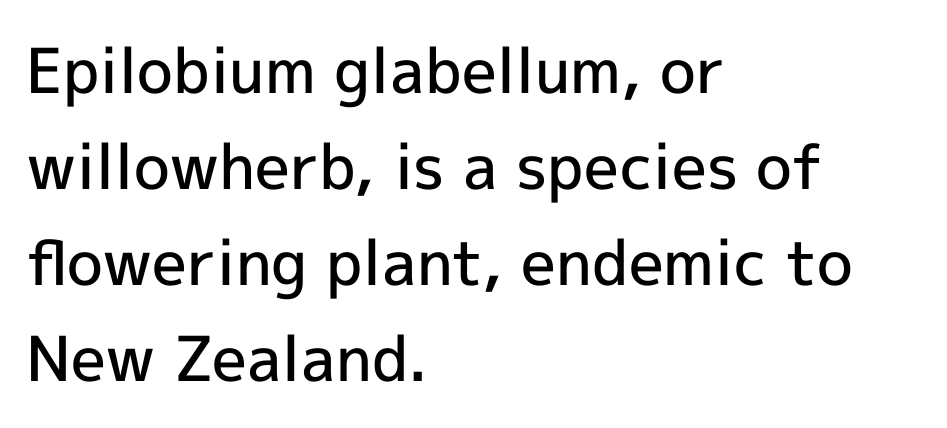
Q: Is the text bold? A: Semi-bold.
Q: Is the text italic (slanted)? A: No, it is upright.
Q: Is the typeface a serif or a sans-serif typeface? A: Sans-serif.
Q: Is the text underlined? A: No.
Q: How is the paragraph aligned? A: Left-aligned.
Q: Is the spacing between letters normal or unusually wide? A: Normal.
Q: Is the spacing between lines tight, normal or loose? A: Normal.
Q: Width (condensed, normal, or wide)? A: Normal.
Q: x-height? A: Medium.
Q: Monospaced? A: No.
